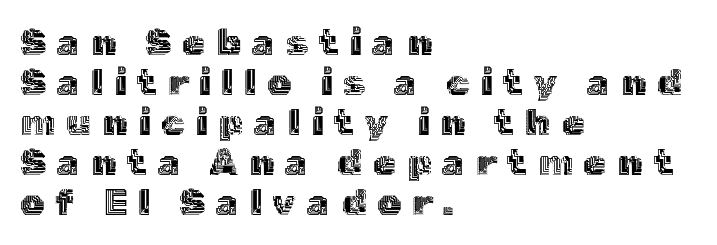
The image shows 37 px text type, upright; set left-aligned, tight line spacing (1.08x), unusually wide letter spacing (+0.3 em), not underlined; a medium x-height.
